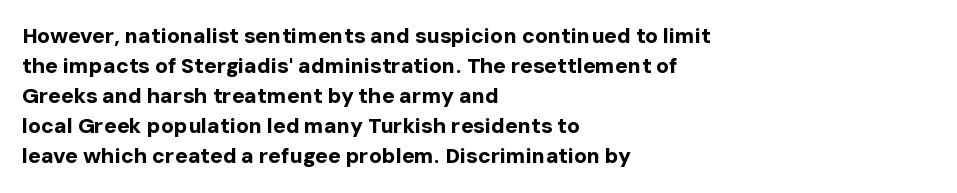
The image shows 21 px bold type, upright; set left-aligned, normal line spacing (1.43x), normal letter spacing, not underlined.
